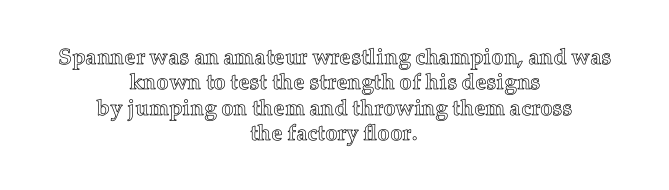
The paragraph has two soft edges and a firm central axis. Spacing between characters is what you'd get straight out of the box. It's the straight-up-and-down kind of type. Descender tails drop into unmarked territory. The designer dialed line spacing down below the default.
